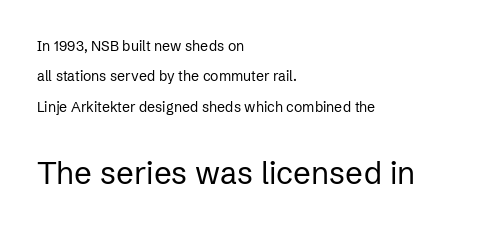
You can tell from the bare stems that sans-serif type was used. You could not count columns in this text — the font is proportionally spaced. Default kerning and tracking; the words read as compact shapes. Do the letters lean? They stand straight. Short and long lines alike share a common starting point at left.
